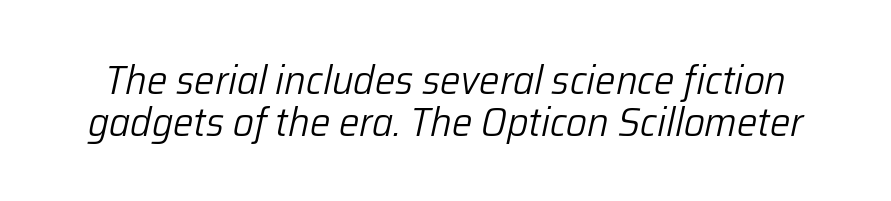
Q: Is the text bold? A: No.
Q: Is the text italic (slanted)? A: Yes, it leans right by about 12 degrees.
Q: Is the text underlined? A: No.
Q: Is the spacing between letters normal or unusually wide? A: Normal.
Q: Is the spacing between lines tight, normal or loose? A: Tight.
Q: Width (condensed, normal, or wide)? A: Normal.
Q: Stroke contrast? A: Low.
Q: x-height? A: Medium.
Q: Monospaced? A: No.
